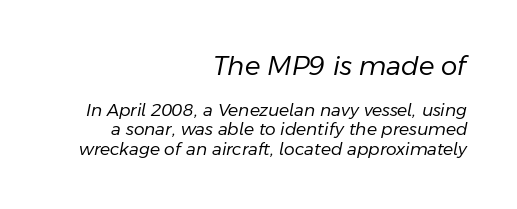
Q: Is the text bold? A: No.
Q: Is the text italic (slanted)? A: Yes, it leans right by about 11 degrees.
Q: Is the text underlined? A: No.
Q: How is the paragraph aligned? A: Right-aligned.
Q: Is the spacing between letters normal or unusually wide? A: Normal.
Q: Is the spacing between lines tight, normal or loose? A: Tight.
Q: Which block of text is set in a larger size, the first (top) or the second (bottom)? A: The first (top) one.
